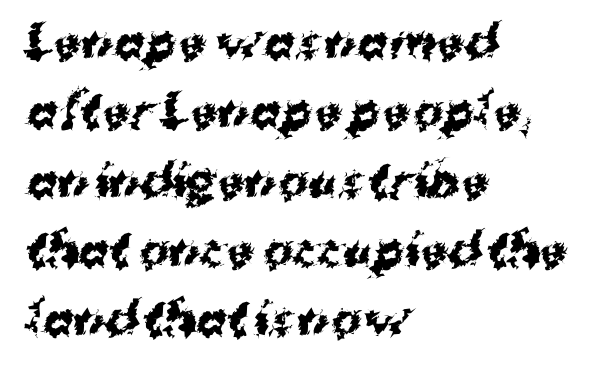
Q: Is the text bold? A: Yes.
Q: Is the typeface a serif or a sans-serif typeface? A: Sans-serif.
Q: Is the text underlined? A: No.
Q: How is the paragraph aligned? A: Left-aligned.
Q: Is the spacing between letters normal or unusually wide? A: Normal.
Q: Is the spacing between lines tight, normal or loose? A: Normal.
Q: Width (condensed, normal, or wide)? A: Normal.
Q: Stroke contrast? A: Medium.
Q: x-height? A: Medium.
Q: Monospaced? A: No.
